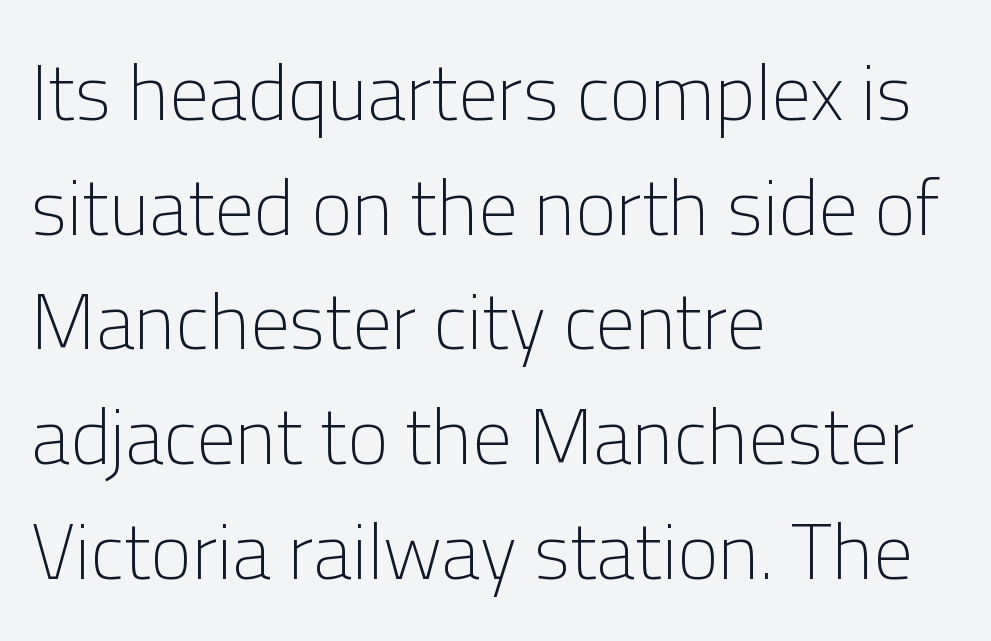
{"serif": "no", "italic": "no", "bold": "no", "weight": "light", "width": "normal", "stroke_contrast": "low", "x_height": "medium", "monospaced": "no", "underline": "no", "align": "left", "line_spacing": "normal", "line_spacing_ratio": 1.47, "letter_spacing": "normal", "letter_spacing_em": 0.0, "glyph_px": 78}
